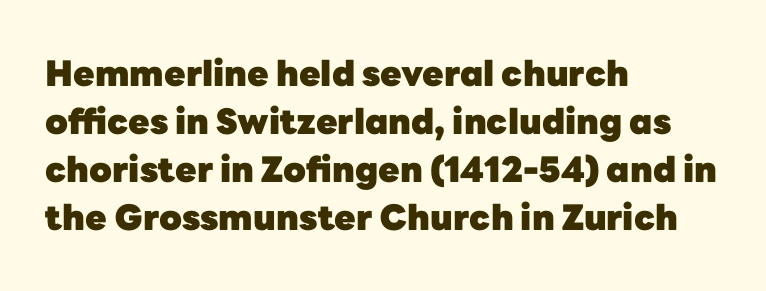
Classification — sans serif. The typesetting leans heavy: a genuine bold. The letters stand straight up with perfectly vertical stems. The specimen omits any rule beneath the text block's lines. Is the block centered? No — it sits flush against the left margin. Is there much room between lines? A standard amount, neither cramped nor airy.
